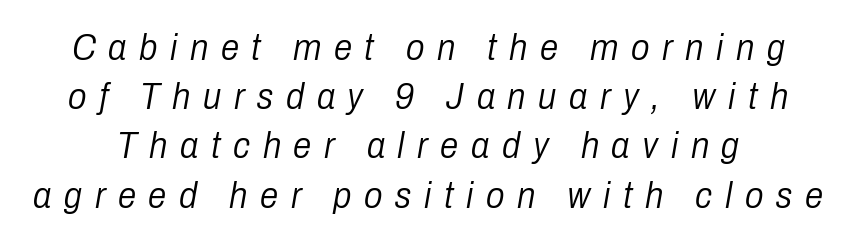
{"italic": "yes", "lean": "right", "slant_degrees": 10, "bold": "no", "weight": "light", "width": "condensed", "stroke_contrast": "low", "x_height": "medium", "monospaced": "no", "underline": "no", "line_spacing": "normal", "line_spacing_ratio": 1.33, "letter_spacing": "wide", "letter_spacing_em": 0.34, "glyph_px": 37}
